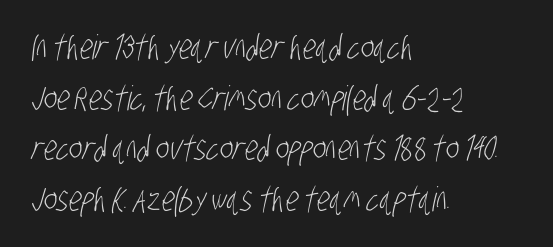
Honestly, the row spacing looks completely unremarkable. Check under the words: just untouched page. Classification — sans serif. The lines in this sample share a left origin and differ only in where they stop. Weight: not bold — regular or lighter.
